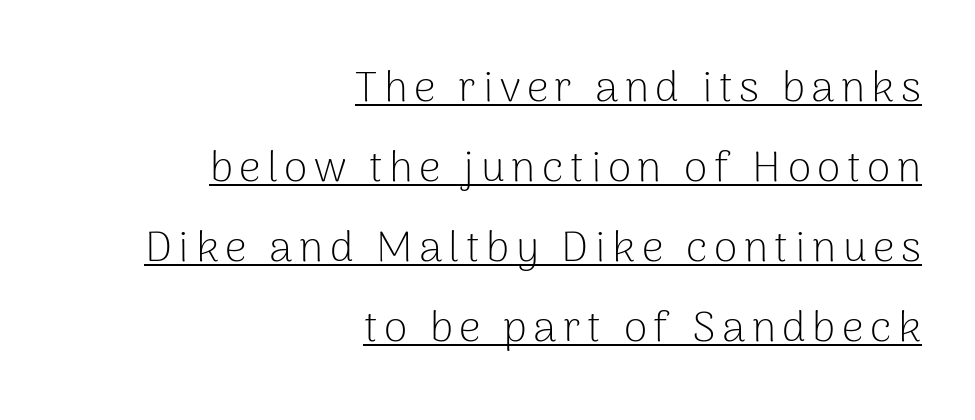
Q: Is the text bold? A: No.
Q: Is the text italic (slanted)? A: No, it is upright.
Q: Is the typeface a serif or a sans-serif typeface? A: Sans-serif.
Q: Is the text underlined? A: Yes.
Q: How is the paragraph aligned? A: Right-aligned.
Q: Width (condensed, normal, or wide)? A: Normal.
Q: Stroke contrast? A: Low.
Q: x-height? A: Medium.
Q: Monospaced? A: No.
